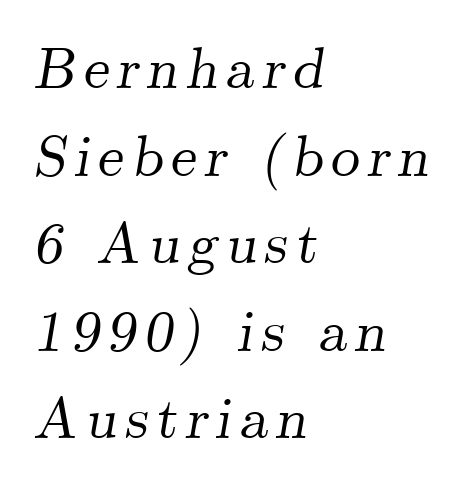
This sample is left-justified, so line endings fall wherever the words run out. The specimen omits any rule beneath the text block's lines. Does the leading feel generous? No, just average. The face used here is seriffed, in the tradition of book romans.
